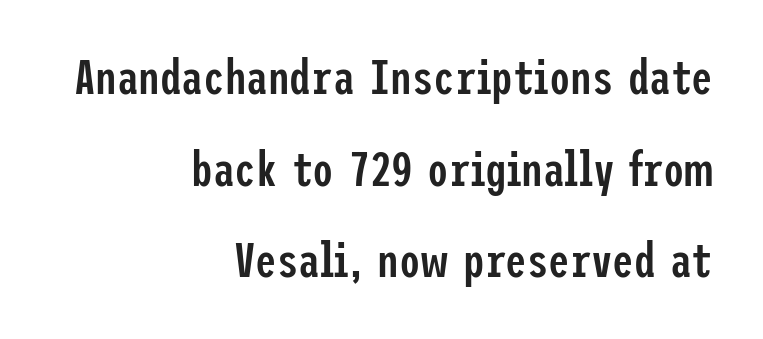
Reading down the block, your eye finds every line finishing at a fixed right position. Only glyphs here, with clear space below each row. Posture: straight, roman, zero tilt. The type family on display is of the sans-serif kind.
